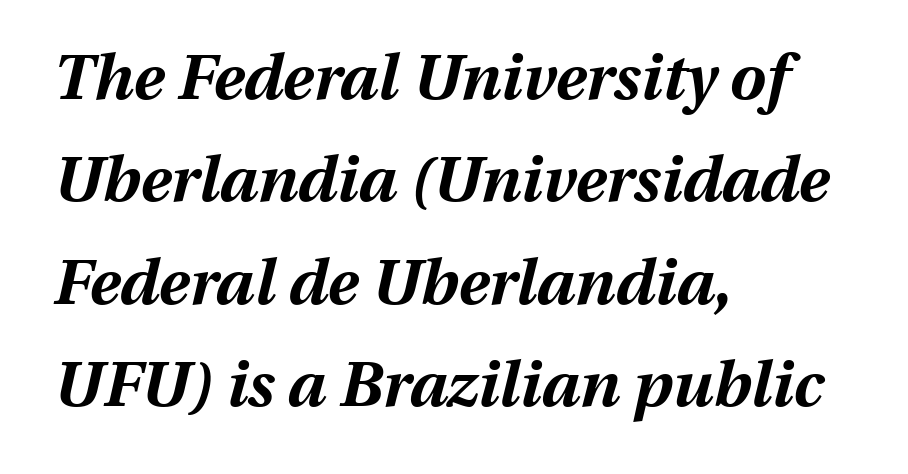
The image shows 64 px bold type, italic (leaning right); set left-aligned, normal line spacing (1.6x), normal letter spacing, not underlined; medium stroke contrast and a medium x-height.
